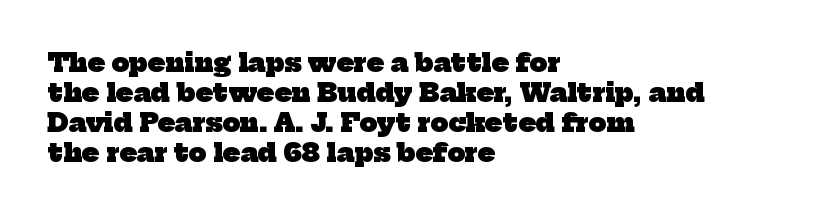
Q: Is the text bold? A: Yes.
Q: Is the text underlined? A: No.
Q: How is the paragraph aligned? A: Left-aligned.
Q: Is the spacing between letters normal or unusually wide? A: Normal.
